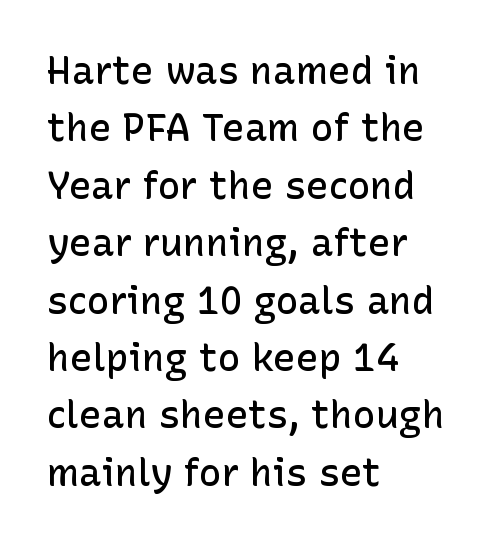
Q: Is the text bold? A: Semi-bold.
Q: Is the text italic (slanted)? A: No, it is upright.
Q: Is the typeface a serif or a sans-serif typeface? A: Sans-serif.
Q: Is the text underlined? A: No.
Q: How is the paragraph aligned? A: Left-aligned.
Q: Is the spacing between letters normal or unusually wide? A: Normal.
Q: Is the spacing between lines tight, normal or loose? A: Normal.
Q: Width (condensed, normal, or wide)? A: Normal.
Q: Stroke contrast? A: Low.
Q: x-height? A: Medium.
Q: Monospaced? A: No.
